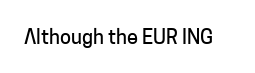
These lines keep a tight, regular rhythm from letter to letter. Unmarked baselines from the first word to the last. Italic: no, the glyphs are upright roman.
